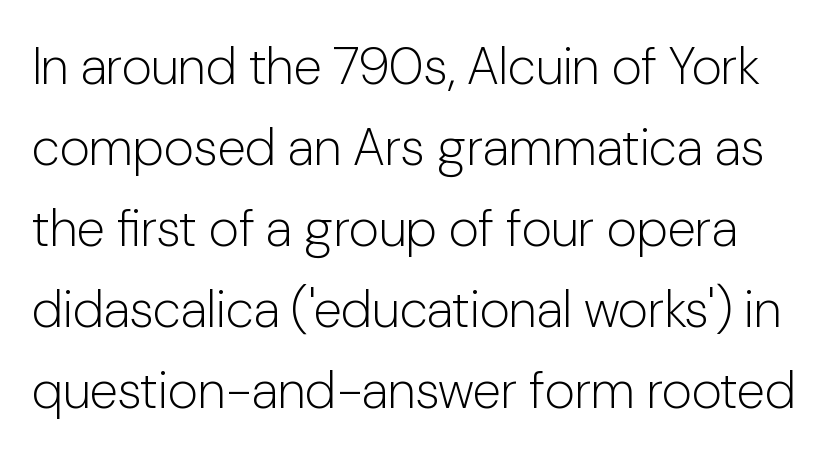
You could not count columns in this text — the font is proportionally spaced. Regarding serifs, this sample does without them. Italic? Not at all — the glyphs are vertical. The cut favours lightness, reaching ordinary text weight at its darkest.
